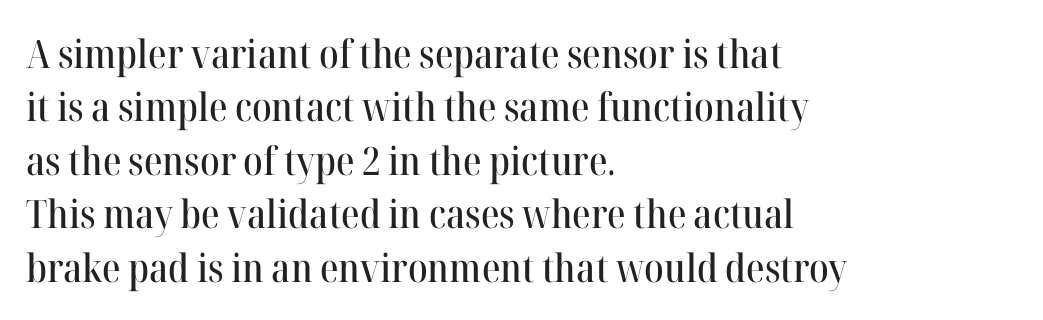
{"serif": "yes", "italic": "no", "width": "normal", "stroke_contrast": "high", "x_height": "medium", "monospaced": "no", "underline": "no", "align": "left", "line_spacing": "normal", "line_spacing_ratio": 1.37, "letter_spacing": "normal", "letter_spacing_em": 0.0, "glyph_px": 39}
